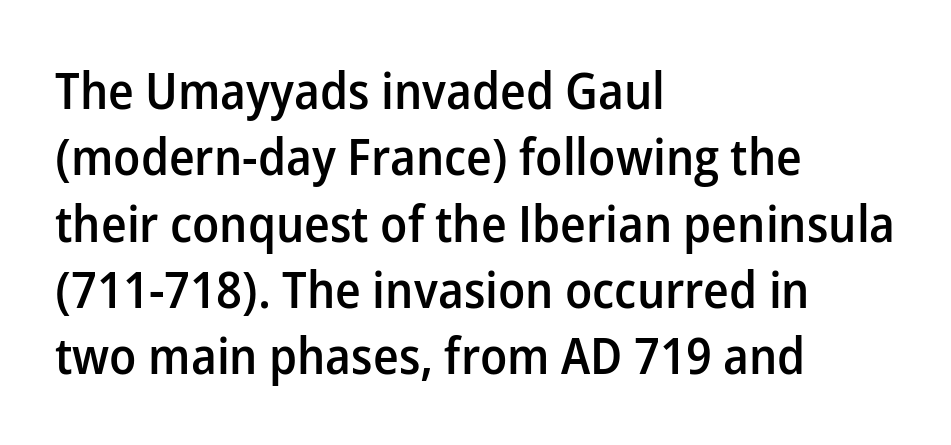
The image shows 51 px semibold sans-serif type, upright; set left-aligned, normal line spacing (1.3x), normal letter spacing, not underlined; low stroke contrast and a medium x-height.
